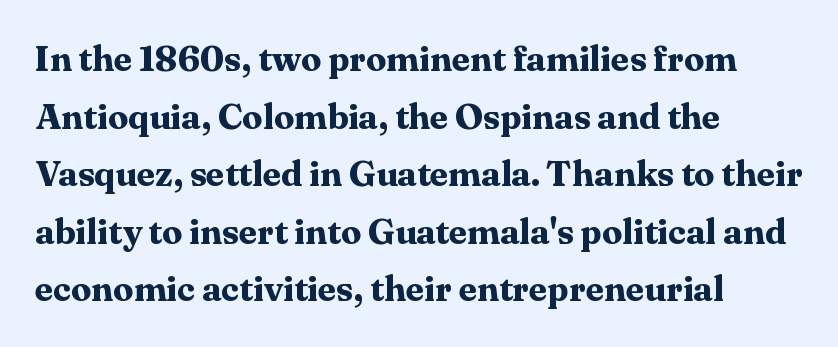
The letterforms sit shoulder to shoulder at normal distance. Honestly, the row spacing looks completely unremarkable. The text was rendered using a seriffed face with decorative stroke endings. Honestly, there is no underline to notice here at all. Character widths vary here, with narrow letters taking less room than wide ones. Style check: upright.
